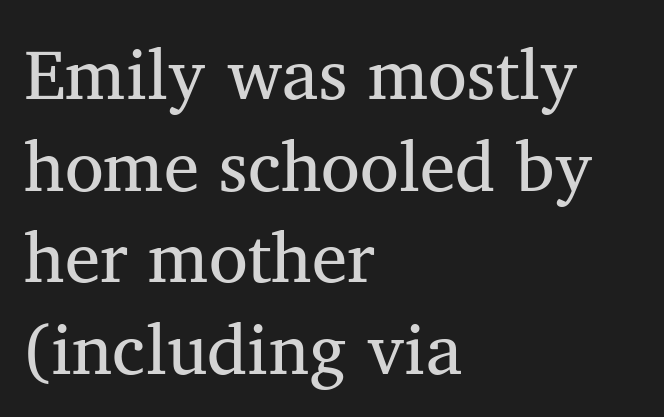
The image shows 71 px regular-weight serif type, upright; set left-aligned, normal line spacing (1.29x), normal letter spacing, not underlined; medium stroke contrast and a medium x-height.
